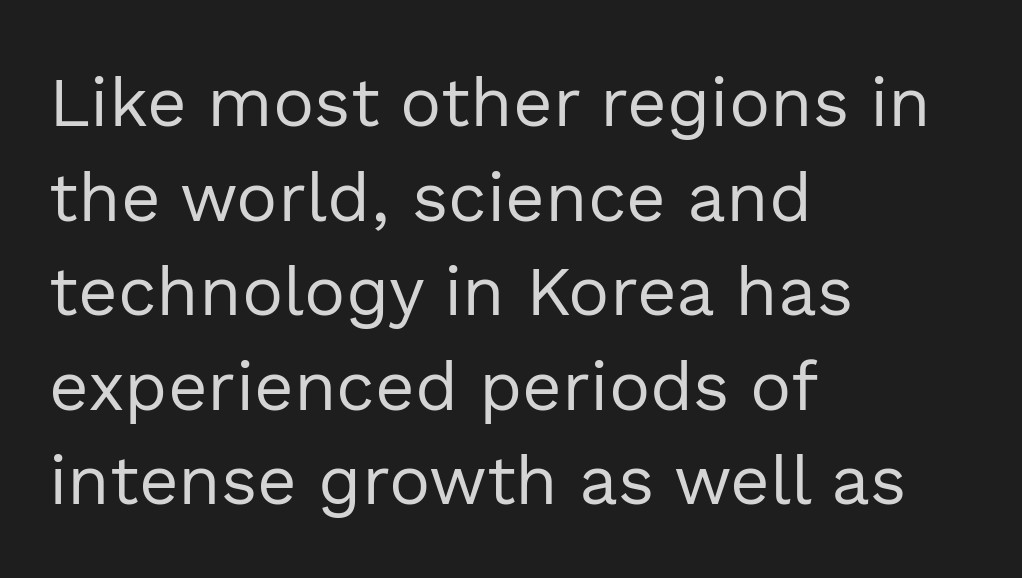
The image shows 69 px regular-weight sans-serif type, upright; set left-aligned, normal line spacing (1.37x), normal letter spacing, not underlined; a medium x-height.
